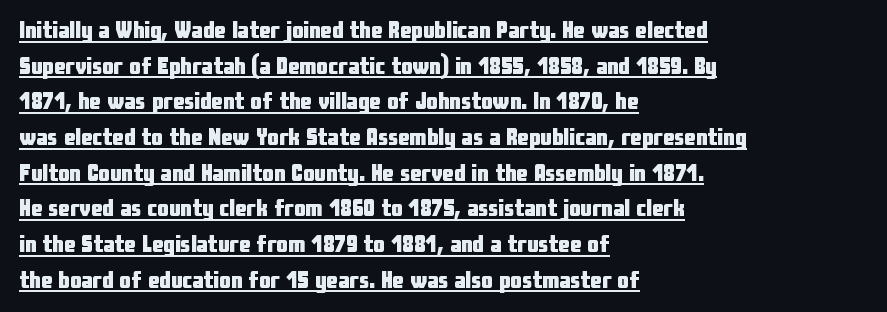
{"italic": "no", "bold": "yes", "underline": "yes", "align": "left", "line_spacing": "normal", "line_spacing_ratio": 1.55, "letter_spacing": "normal", "letter_spacing_em": 0.0, "glyph_px": 23}
